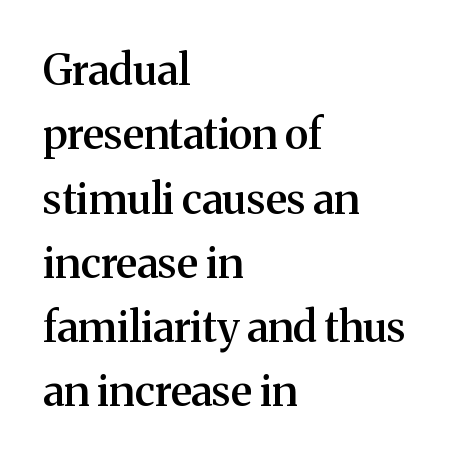
The image shows 42 px semibold serif type, upright; set left-aligned, normal line spacing (1.53x), normal letter spacing, not underlined; medium stroke contrast and a medium x-height.
